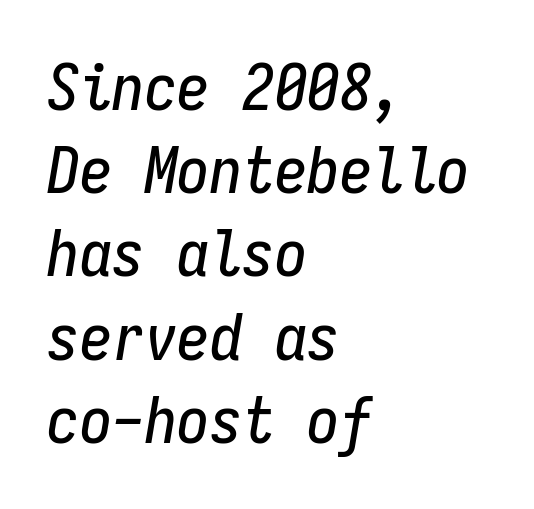
Monospaced: the letters line up in strict vertical columns. The lines are quadded left. The font's italic variant was chosen for this text. Descender tails drop into unmarked territory. Students, note that the glyphs here touch the page at normal intervals.
